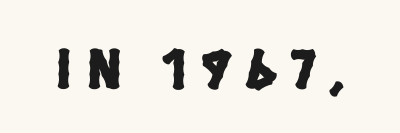
The image shows 58 px condensed sans-serif type; set unusually wide letter spacing (+0.26 em), not underlined; low stroke contrast and a large x-height.
